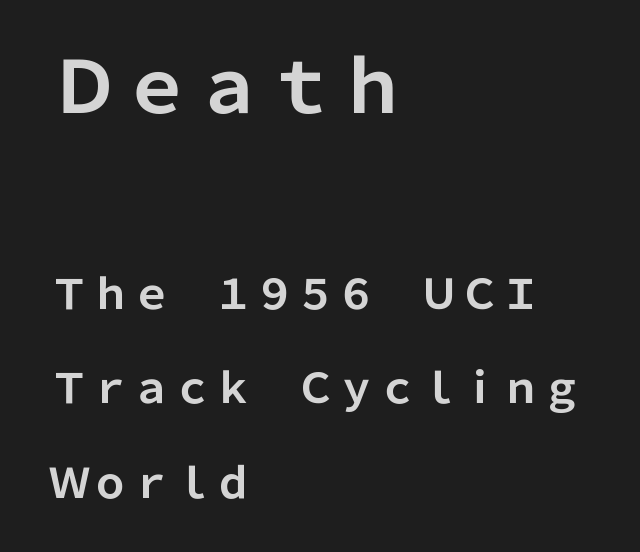
{"serif": "no", "italic": "no", "bold": "yes", "weight": "bold", "width": "normal", "stroke_contrast": "low", "x_height": "medium", "monospaced": "no", "underline": "no", "align": "left", "line_spacing": "loose", "line_spacing_ratio": 2.3, "letter_spacing": "normal", "letter_spacing_em": 0.0, "larger_block": "first", "size_ratio": 1.76, "glyph_px": 72}
